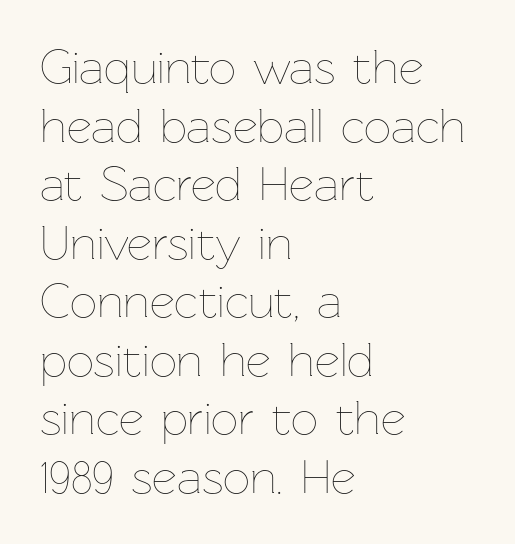
The image shows 48 px thin type, upright; set left-aligned, line spacing 1.22x, normal letter spacing, not underlined; low stroke contrast and a medium x-height.
